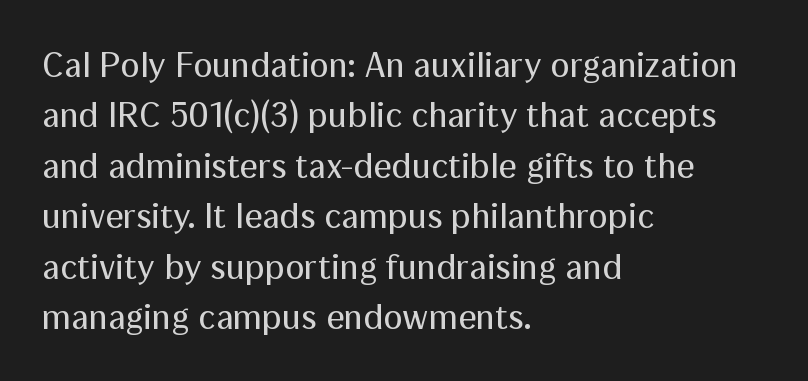
{"serif": "no", "italic": "no", "bold": "no", "weight": "regular", "width": "normal", "stroke_contrast": "medium", "x_height": "medium", "monospaced": "no", "underline": "no", "align": "left", "line_spacing": "normal", "line_spacing_ratio": 1.4, "letter_spacing": "normal", "letter_spacing_em": 0.0, "glyph_px": 36}
